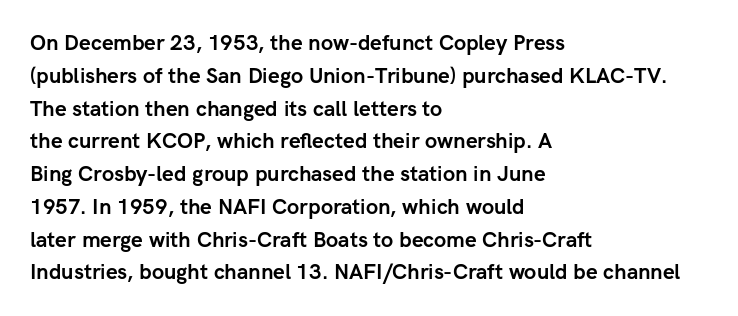
Q: Is the text bold? A: Yes.
Q: Is the text italic (slanted)? A: No, it is upright.
Q: Is the text underlined? A: No.
Q: How is the paragraph aligned? A: Left-aligned.
Q: Is the spacing between letters normal or unusually wide? A: Normal.
Q: Is the spacing between lines tight, normal or loose? A: Normal.
